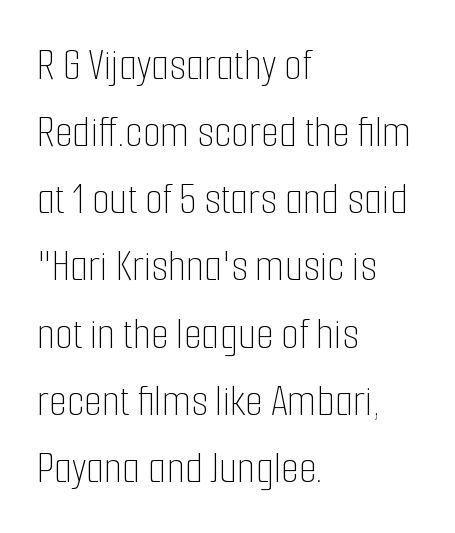
{"italic": "no", "bold": "no", "weight": "thin", "width": "condensed", "stroke_contrast": "low", "x_height": "medium", "monospaced": "no", "underline": "no", "align": "left", "line_spacing": "normal", "line_spacing_ratio": 1.46, "letter_spacing": "normal", "letter_spacing_em": 0.0, "glyph_px": 46}
